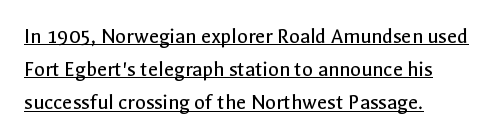
The image shows 22 px text type, upright; set left-aligned, normal line spacing (1.51x), normal letter spacing, underlined.
